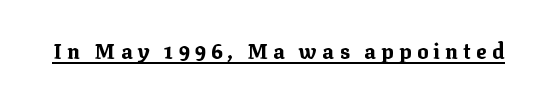
The image shows 21 px bold type, upright; set unusually wide letter spacing (+0.25 em), underlined.
